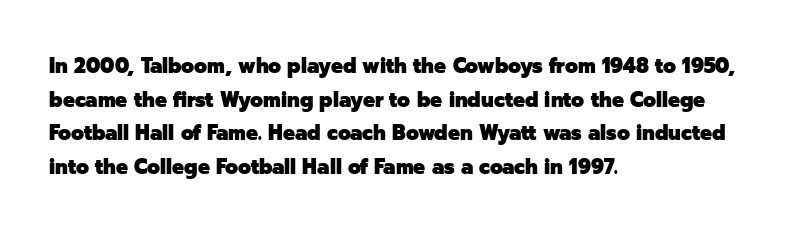
The image shows 21 px bold type, upright; set left-aligned, normal line spacing (1.6x), normal letter spacing, not underlined.
